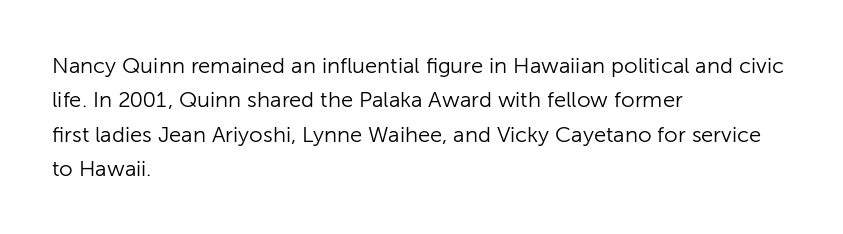
The specimen reads as upright at a glance. Is the stroke heavy? The answer is a plain regular-or-lighter. Clear beneath every line of the passage. Notice how descenders clear the ascenders below comfortably — that's standard leading.
